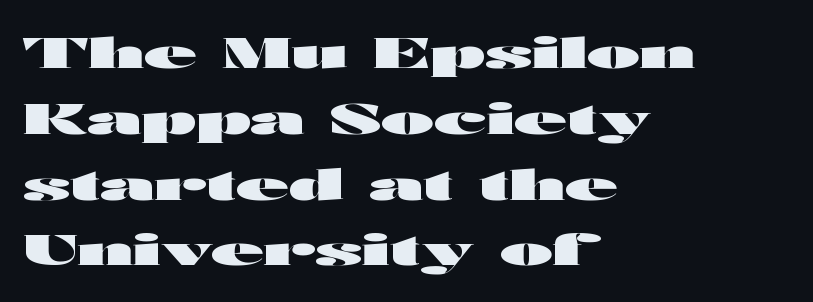
{"serif": "no", "italic": "no", "bold": "yes", "weight": "heavy", "width": "wide", "stroke_contrast": "high", "x_height": "medium", "monospaced": "no", "underline": "no", "align": "left", "line_spacing": "normal", "line_spacing_ratio": 1.53, "letter_spacing": "normal", "letter_spacing_em": 0.0, "glyph_px": 43}
